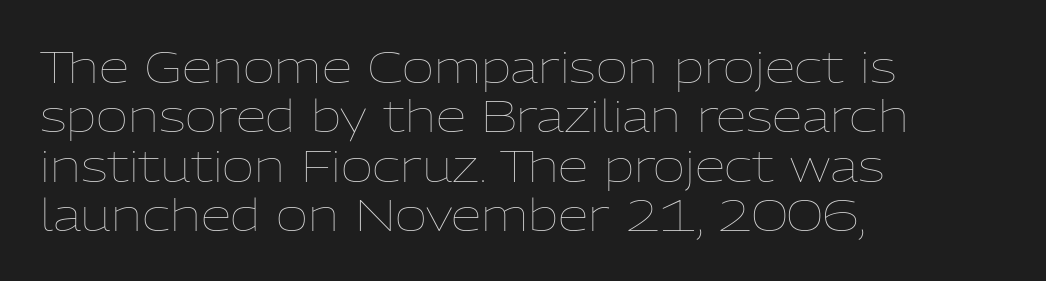
Quick note: underline off. Is this a fixed-width face? No — the glyphs have proportional, varying widths. Rendered with straight, roman letterforms. The paragraph has a hard left edge and a soft right edge.
